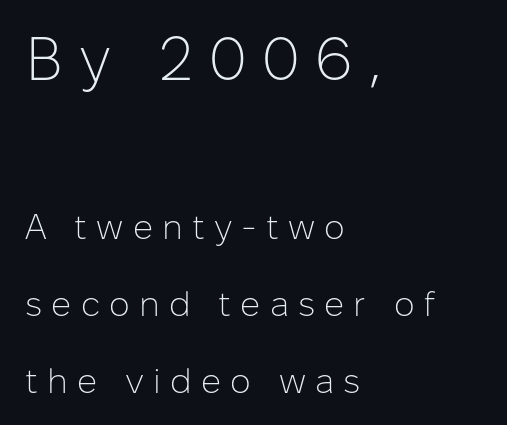
The image shows 61 px light sans-serif type, upright; set left-aligned, loose line spacing (2.19x), unusually wide letter spacing (+0.26 em), not underlined; the first (top) block is 1.74x larger; low stroke contrast and a medium x-height.
